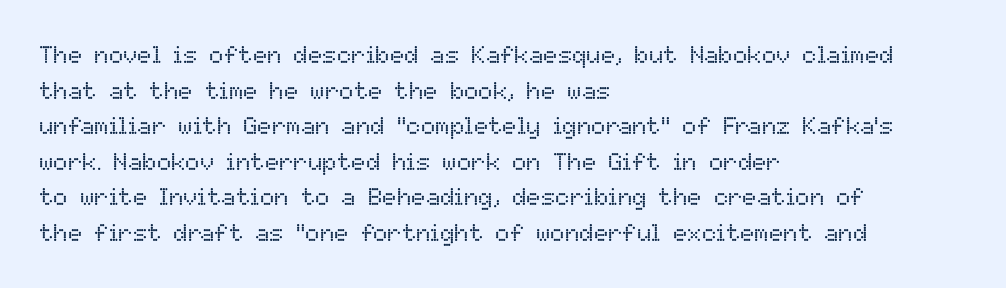
Q: Is the text bold? A: No.
Q: Is the text italic (slanted)? A: No, it is upright.
Q: Is the text underlined? A: No.
Q: How is the paragraph aligned? A: Left-aligned.
Q: Is the spacing between letters normal or unusually wide? A: Normal.
Q: Is the spacing between lines tight, normal or loose? A: Normal.
